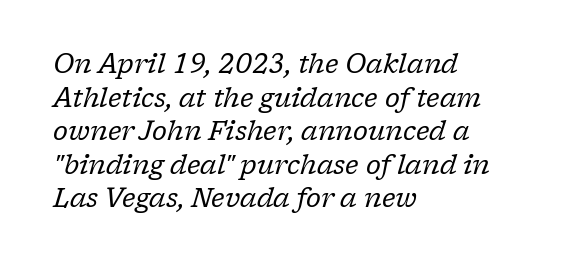
Nobody drew a line under any word here. Line beginnings align vertically; line endings do not. This sample uses plain, unmodified letter spacing. Summary of weight: not heavy and not bold.
